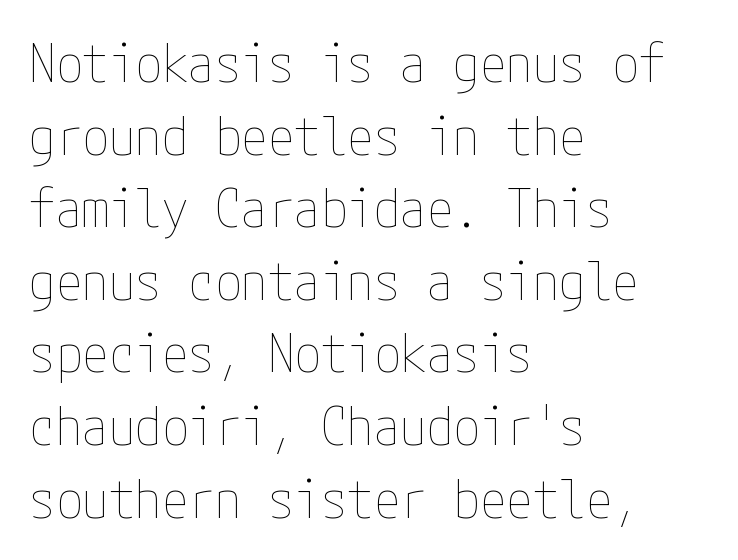
Words appear dense and cohesive because spacing is normal. Ordinary non-slanted type is in use. The leading is moderate, giving the passage an even texture. Notice how the passage keeps a crisp vertical edge on the left only.
